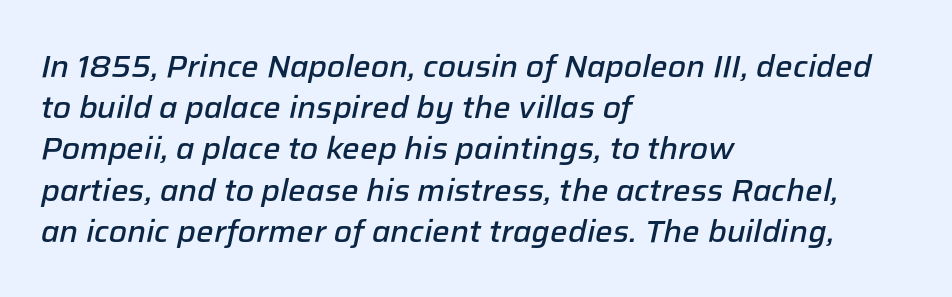
Q: Is the text bold? A: Semi-bold.
Q: Is the text italic (slanted)? A: Yes, it leans right by about 12 degrees.
Q: Is the text underlined? A: No.
Q: How is the paragraph aligned? A: Left-aligned.
Q: Is the spacing between letters normal or unusually wide? A: Normal.
Q: Is the spacing between lines tight, normal or loose? A: Normal.
Q: Width (condensed, normal, or wide)? A: Normal.
Q: Stroke contrast? A: Low.
Q: x-height? A: Medium.
Q: Monospaced? A: No.
